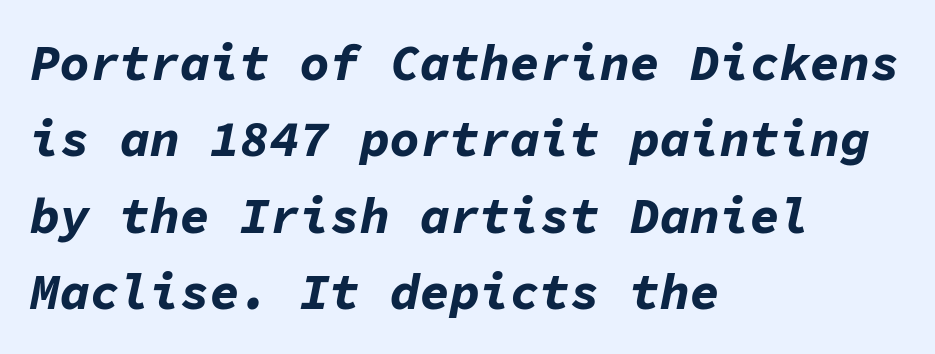
The image shows 50 px bold type, italic (leaning right), monospaced; set left-aligned, normal line spacing (1.53x), normal letter spacing, not underlined; low stroke contrast and a medium x-height.
